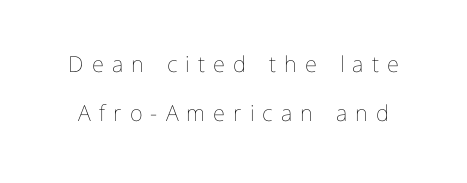
Quick note: interline space is abundant. The typography opts for an upright posture over an oblique one. The zone under the glyphs is completely vacant. Nothing heavy about these letters — not bold at all. Letter spacing: wide.
